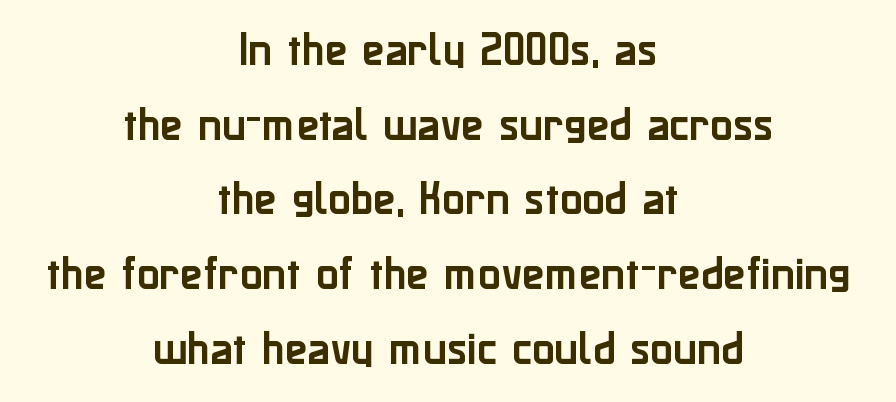
The baseline area is clear. The paragraph has two soft edges and a firm central axis. A typesetter would label this face a sans. Glyph-to-glyph distance matches everyday printed text.
